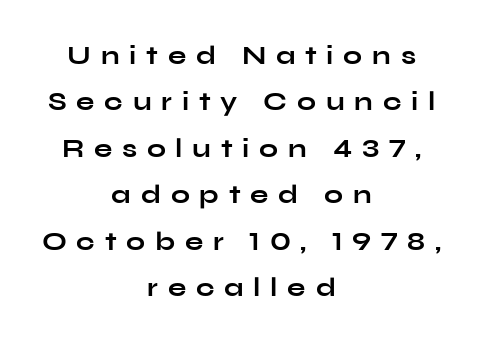
How are the letters spaced? Widely, with obvious added tracking. Caption: bold face, heavy strokes. Underlining? Definitely not there. Every row of glyphs is offset so its center matches the block's center. The typography opts for an upright posture over an oblique one.
